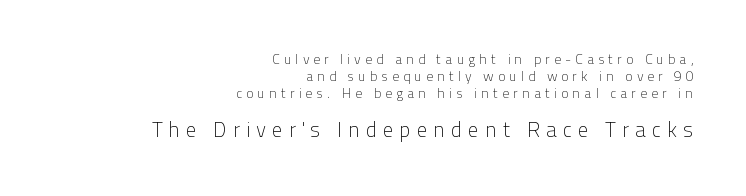
Q: Is the text bold? A: No.
Q: Is the text italic (slanted)? A: No, it is upright.
Q: Is the text underlined? A: No.
Q: How is the paragraph aligned? A: Right-aligned.
Q: Is the spacing between letters normal or unusually wide? A: Unusually wide.
Q: Which block of text is set in a larger size, the first (top) or the second (bottom)? A: The second (bottom) one.
